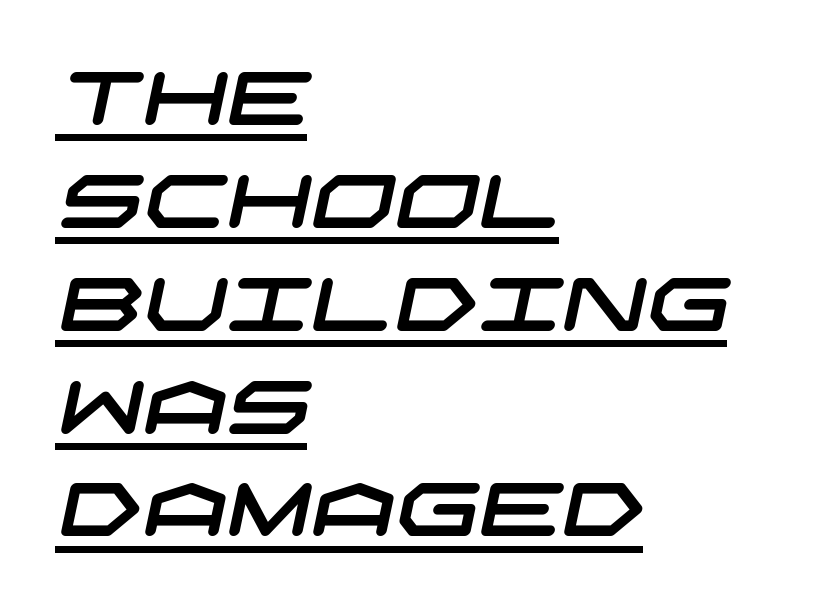
The image shows 74 px wide sans-serif type; set left-aligned, normal line spacing (1.39x), normal letter spacing, underlined; low stroke contrast and a large x-height.
